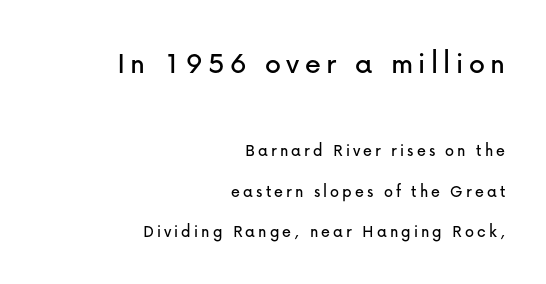
{"serif": "no", "italic": "no", "width": "normal", "stroke_contrast": "low", "x_height": "medium", "monospaced": "no", "underline": "no", "align": "right", "line_spacing": "loose", "line_spacing_ratio": 2.24, "larger_block": "first", "size_ratio": 1.78, "glyph_px": 32}
